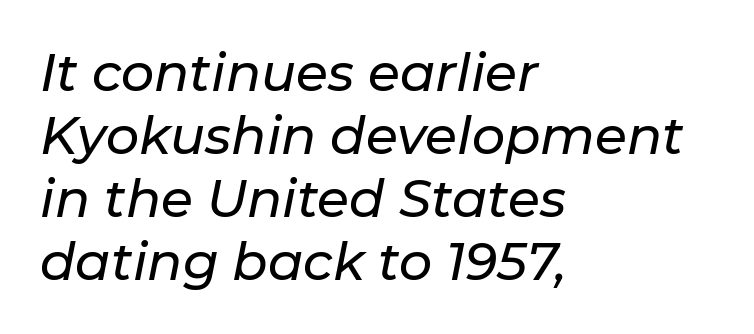
{"italic": "yes", "lean": "right", "slant_degrees": 11, "width": "normal", "stroke_contrast": "low", "x_height": "medium", "monospaced": "no", "underline": "no", "align": "left", "line_spacing_ratio": 1.21, "letter_spacing": "normal", "letter_spacing_em": 0.0, "glyph_px": 52}
